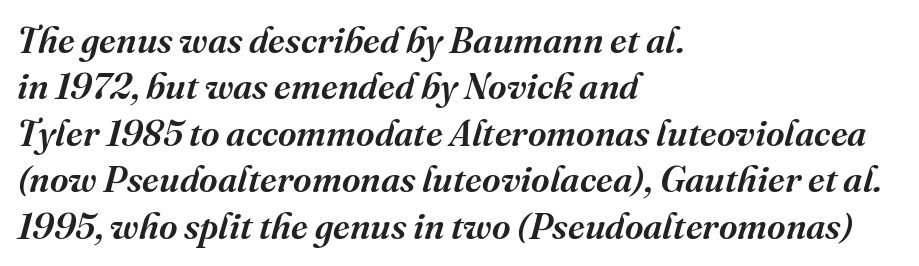
The type family on display is of the serif kind. Character widths vary here, with narrow letters taking less room than wide ones. Looking at the ascenders, they clearly lean. Rule under the text: the space is simply empty. Observe the ordinary spacing: letters are neighbours, not strangers. Weight: semibold (demi).
